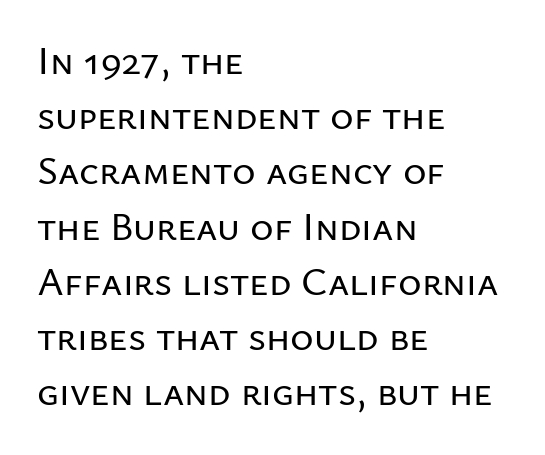
The line-height multiplier appears to be the usual default. Think of a printed novel: that variable character pitch is what you see here. The glyphs are unaccompanied by any horizontal stroke below them. Stroke terminals: plain, sans-serif.
